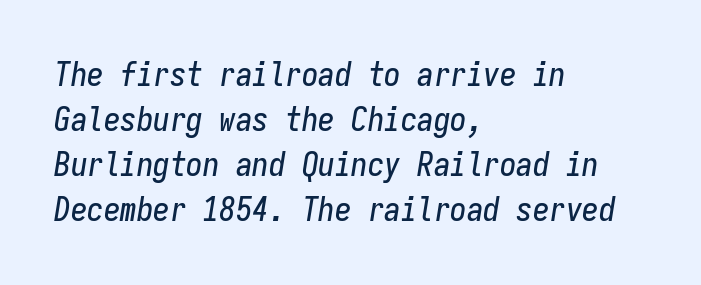
Q: Is the text italic (slanted)? A: Yes, it leans right by about 9 degrees.
Q: Is the text underlined? A: No.
Q: How is the paragraph aligned? A: Left-aligned.
Q: Is the spacing between letters normal or unusually wide? A: Normal.
Q: Is the spacing between lines tight, normal or loose? A: Normal.
Q: Width (condensed, normal, or wide)? A: Condensed.
Q: Stroke contrast? A: Low.
Q: x-height? A: Medium.
Q: Monospaced? A: Yes.
